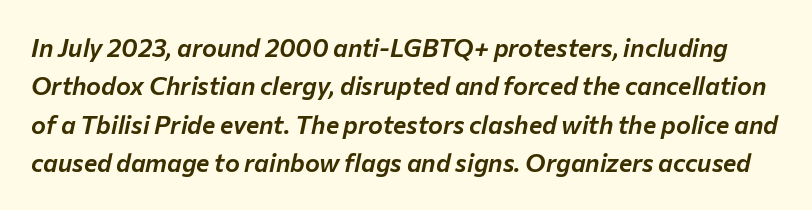
Q: Is the text italic (slanted)? A: Yes, it leans right by about 12 degrees.
Q: Is the text underlined? A: No.
Q: Is the spacing between letters normal or unusually wide? A: Normal.
Q: Is the spacing between lines tight, normal or loose? A: Normal.
